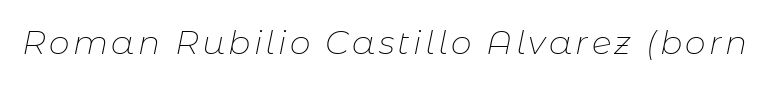
{"italic": "yes", "lean": "right", "slant_degrees": 11, "bold": "no", "weight": "thin", "width": "normal", "stroke_contrast": "low", "x_height": "medium", "monospaced": "no", "underline": "no", "glyph_px": 33}
